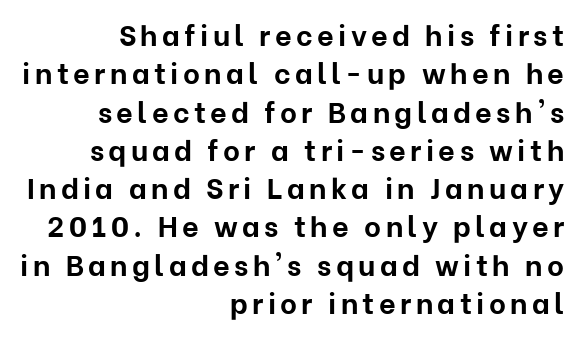
Q: Is the text bold? A: Yes.
Q: Is the text italic (slanted)? A: No, it is upright.
Q: Is the typeface a serif or a sans-serif typeface? A: Sans-serif.
Q: Is the text underlined? A: No.
Q: How is the paragraph aligned? A: Right-aligned.
Q: Is the spacing between lines tight, normal or loose? A: Normal.
Q: Width (condensed, normal, or wide)? A: Normal.
Q: Stroke contrast? A: Low.
Q: x-height? A: Medium.
Q: Monospaced? A: No.
